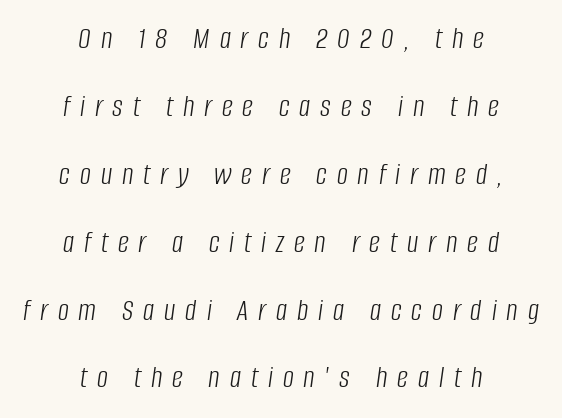
{"italic": "yes", "lean": "right", "slant_degrees": 8, "bold": "no", "weight": "light", "width": "condensed", "stroke_contrast": "low", "x_height": "large", "monospaced": "no", "underline": "no", "align": "center", "line_spacing": "loose", "line_spacing_ratio": 2.19, "letter_spacing": "wide", "letter_spacing_em": 0.32, "glyph_px": 31}
